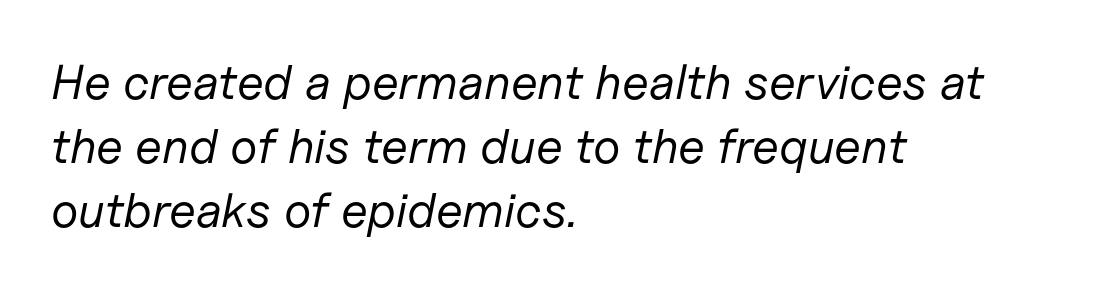
Q: Is the text bold? A: No.
Q: Is the text italic (slanted)? A: Yes, it leans right by about 11 degrees.
Q: Is the text underlined? A: No.
Q: How is the paragraph aligned? A: Left-aligned.
Q: Is the spacing between letters normal or unusually wide? A: Normal.
Q: Is the spacing between lines tight, normal or loose? A: Normal.
Q: Width (condensed, normal, or wide)? A: Normal.
Q: Stroke contrast? A: Low.
Q: x-height? A: Medium.
Q: Monospaced? A: No.
